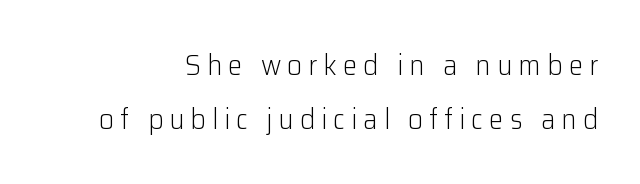
Tracking value appears strongly positive — letters spread wide. Style check: upright. No word sits above an underline. Letters have the restrained weight of plain body copy at most.
